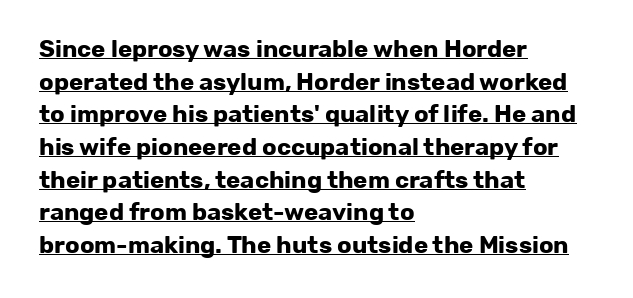
The image shows 24 px bold type, upright; set left-aligned, normal line spacing (1.36x), normal letter spacing, underlined.
